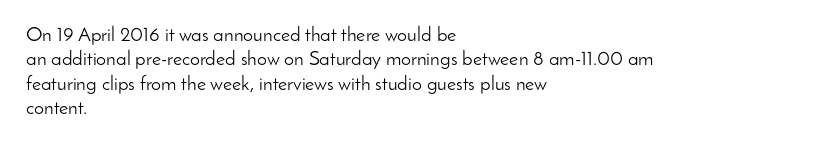
Q: Is the text bold? A: No.
Q: Is the text italic (slanted)? A: No, it is upright.
Q: Is the text underlined? A: No.
Q: How is the paragraph aligned? A: Left-aligned.
Q: Is the spacing between letters normal or unusually wide? A: Normal.
